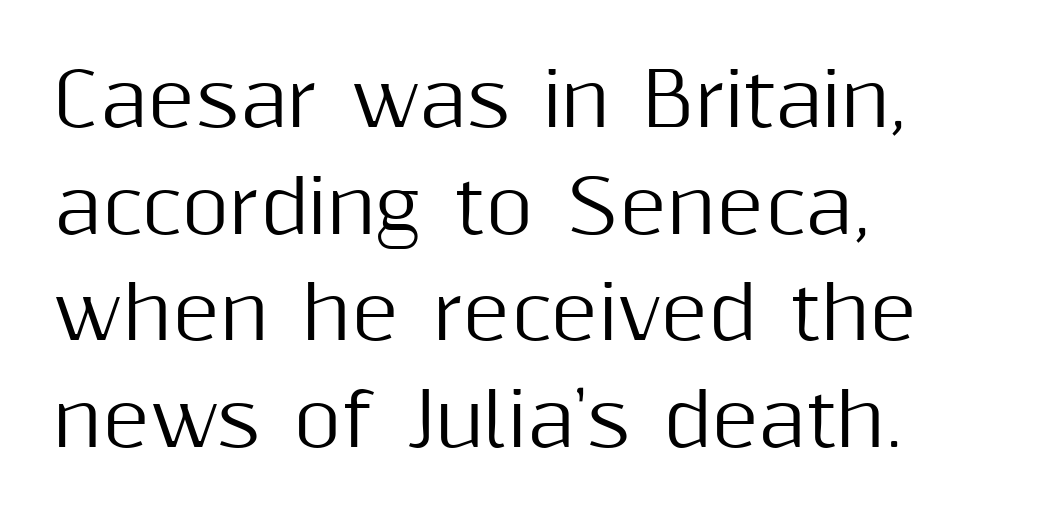
The image shows 73 px sans-serif type, upright; set left-aligned, normal line spacing (1.46x), normal letter spacing, not underlined; medium stroke contrast and a medium x-height.
